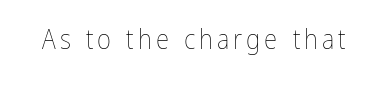
{"italic": "no", "bold": "no", "underline": "no", "glyph_px": 27}
